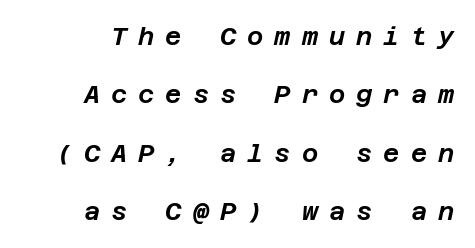
The image shows 25 px text type, italic (leaning right); set loose line spacing (2.34x), unusually wide letter spacing (+0.44 em), not underlined.
